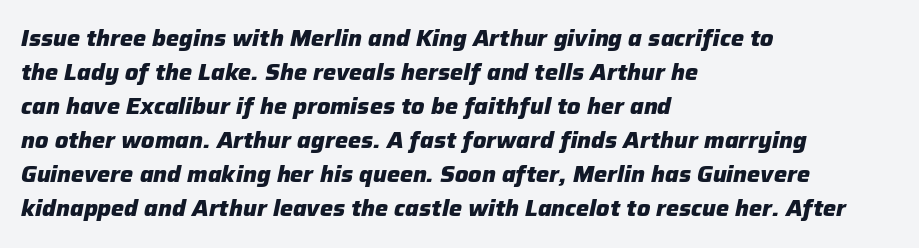
{"italic": "yes", "lean": "right", "slant_degrees": 12, "bold": "yes", "underline": "no", "align": "left", "line_spacing": "normal", "line_spacing_ratio": 1.55, "letter_spacing": "normal", "letter_spacing_em": 0.0, "glyph_px": 22}
